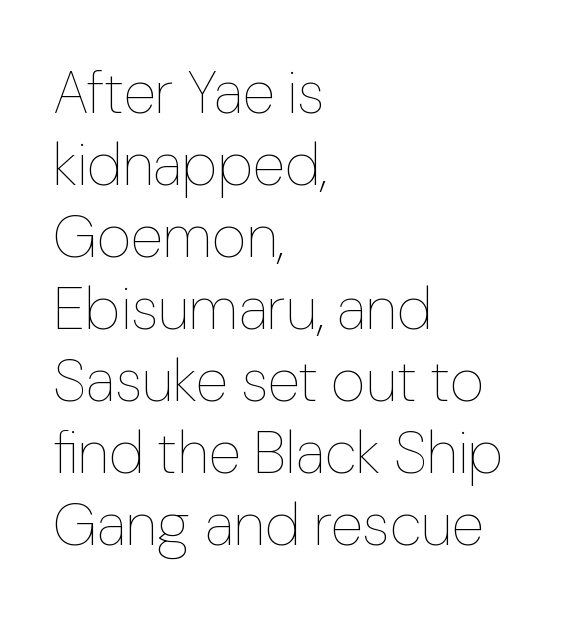
The image shows 60 px thin type, upright; set left-aligned, line spacing 1.2x, normal letter spacing, not underlined; low stroke contrast and a medium x-height.
